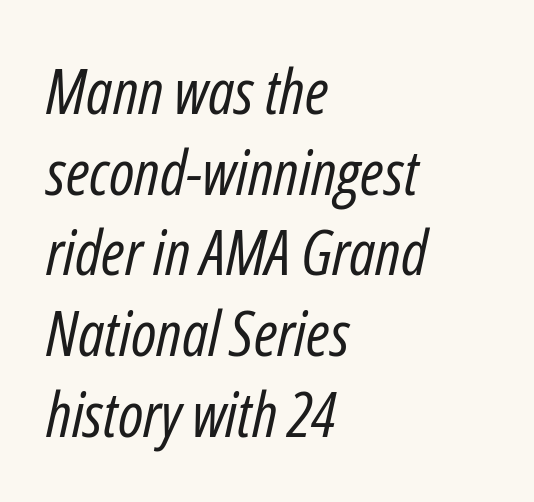
Q: Is the text bold? A: No.
Q: Is the text italic (slanted)? A: Yes, it leans right by about 12 degrees.
Q: Is the text underlined? A: No.
Q: How is the paragraph aligned? A: Left-aligned.
Q: Is the spacing between letters normal or unusually wide? A: Normal.
Q: Is the spacing between lines tight, normal or loose? A: Normal.
Q: Width (condensed, normal, or wide)? A: Condensed.
Q: Stroke contrast? A: Low.
Q: x-height? A: Medium.
Q: Monospaced? A: No.
